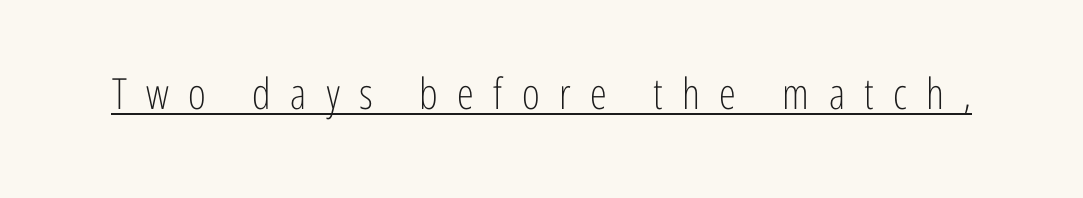
Q: Is the text bold? A: No.
Q: Is the text italic (slanted)? A: No, it is upright.
Q: Is the typeface a serif or a sans-serif typeface? A: Sans-serif.
Q: Is the text underlined? A: Yes.
Q: Is the spacing between letters normal or unusually wide? A: Unusually wide.
Q: Width (condensed, normal, or wide)? A: Condensed.
Q: Stroke contrast? A: Low.
Q: x-height? A: Medium.
Q: Monospaced? A: No.
